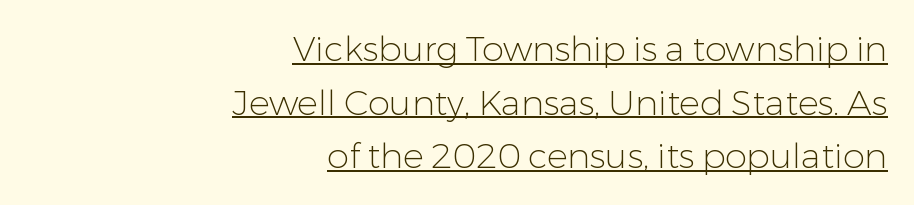
{"serif": "no", "italic": "no", "bold": "no", "weight": "light", "width": "normal", "stroke_contrast": "low", "x_height": "medium", "monospaced": "no", "underline": "yes", "align": "right", "line_spacing": "normal", "line_spacing_ratio": 1.53, "letter_spacing": "normal", "letter_spacing_em": 0.0, "glyph_px": 35}
